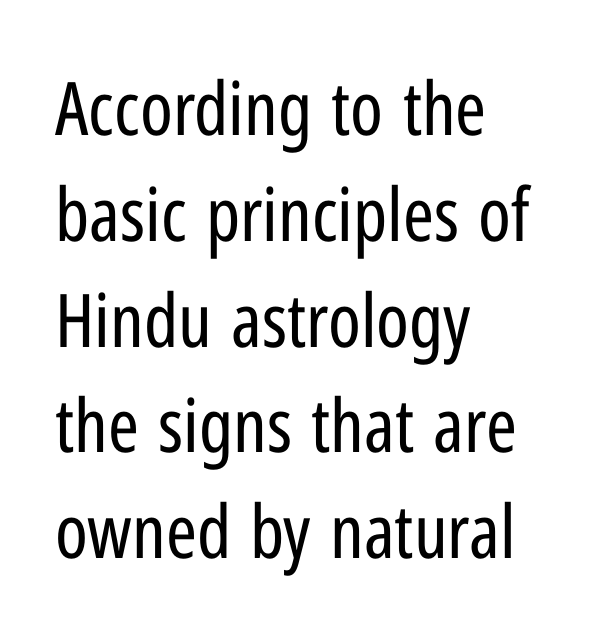
Q: Is the text bold? A: No.
Q: Is the text italic (slanted)? A: No, it is upright.
Q: Is the typeface a serif or a sans-serif typeface? A: Sans-serif.
Q: Is the text underlined? A: No.
Q: How is the paragraph aligned? A: Left-aligned.
Q: Is the spacing between letters normal or unusually wide? A: Normal.
Q: Is the spacing between lines tight, normal or loose? A: Normal.
Q: Width (condensed, normal, or wide)? A: Condensed.
Q: Stroke contrast? A: Low.
Q: x-height? A: Medium.
Q: Monospaced? A: No.
